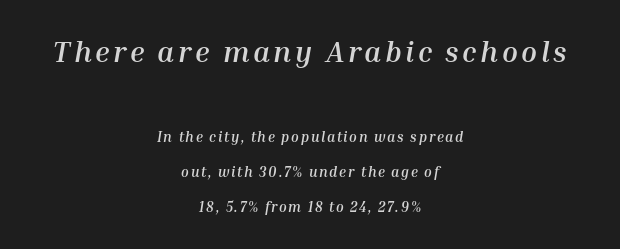
{"italic": "yes", "lean": "right", "slant_degrees": 10, "bold": "yes", "weight": "semibold", "width": "normal", "stroke_contrast": "medium", "x_height": "medium", "monospaced": "no", "underline": "no", "align": "center", "line_spacing": "loose", "line_spacing_ratio": 2.48, "larger_block": "first", "size_ratio": 2.07, "glyph_px": 29}
